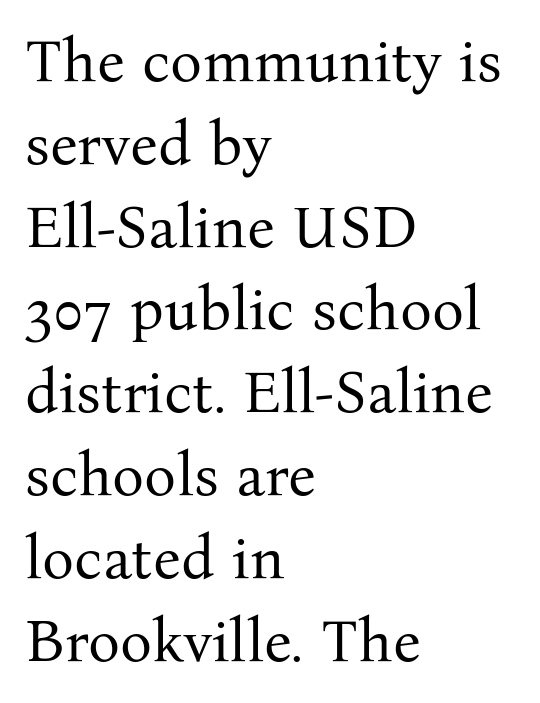
The face used here is rendered with its standard letterfit. The rendering anchors every line to the left-hand side. A clean baseline with only descenders dipping below it. Every stem runs plumb, perpendicular to the baseline. Stems here are at most as thick as an everyday book face. These lines are rendered in a variable-pitch font.
